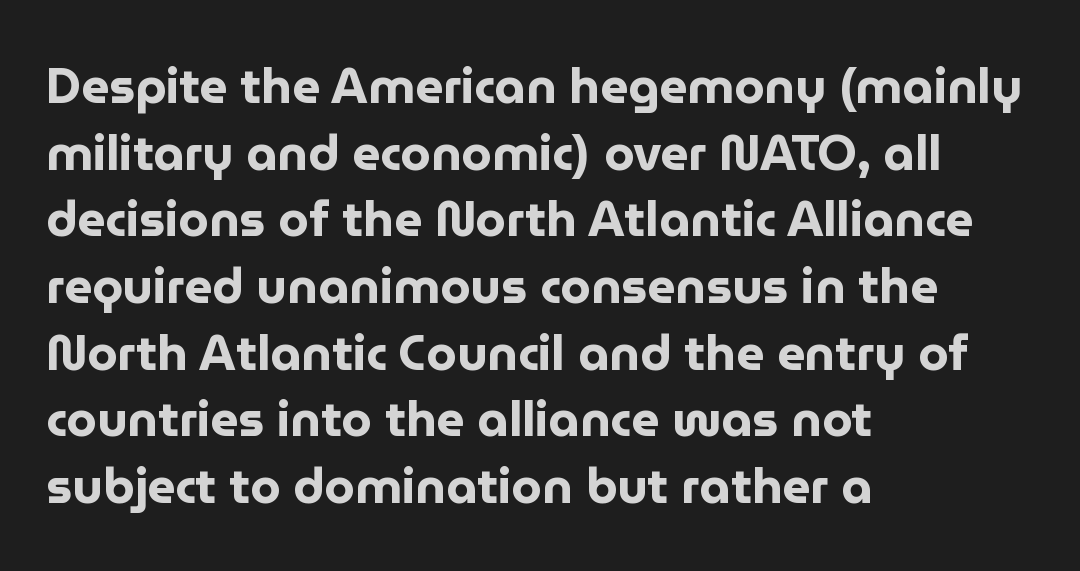
{"serif": "no", "italic": "no", "bold": "yes", "weight": "bold", "width": "normal", "stroke_contrast": "low", "x_height": "medium", "monospaced": "no", "underline": "no", "align": "left", "line_spacing": "normal", "line_spacing_ratio": 1.36, "letter_spacing": "normal", "letter_spacing_em": 0.0, "glyph_px": 49}
